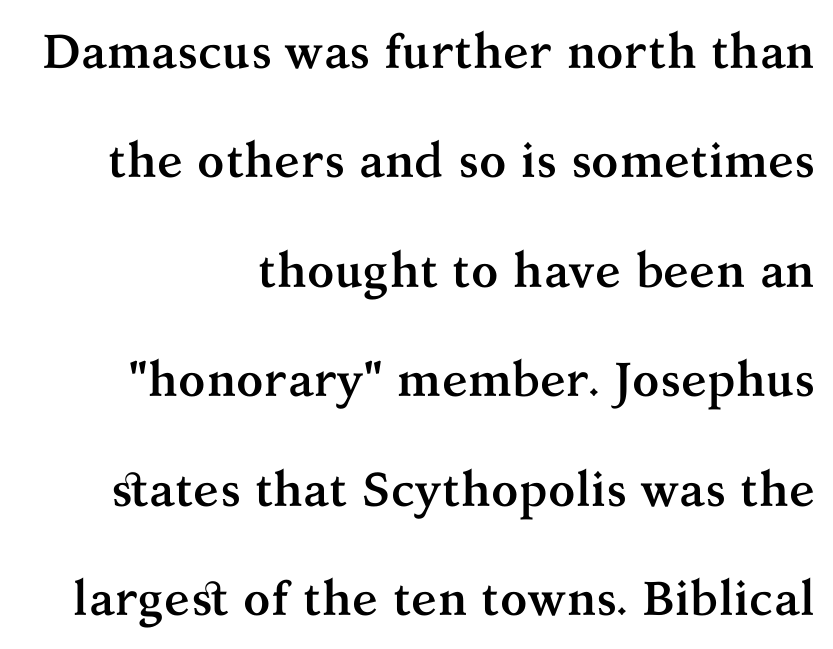
Q: Is the text bold? A: Yes.
Q: Is the text italic (slanted)? A: No, it is upright.
Q: Is the typeface a serif or a sans-serif typeface? A: Serif.
Q: Is the text underlined? A: No.
Q: How is the paragraph aligned? A: Right-aligned.
Q: Is the spacing between letters normal or unusually wide? A: Normal.
Q: Is the spacing between lines tight, normal or loose? A: Loose.
Q: Width (condensed, normal, or wide)? A: Normal.
Q: Stroke contrast? A: Medium.
Q: x-height? A: Medium.
Q: Monospaced? A: No.
